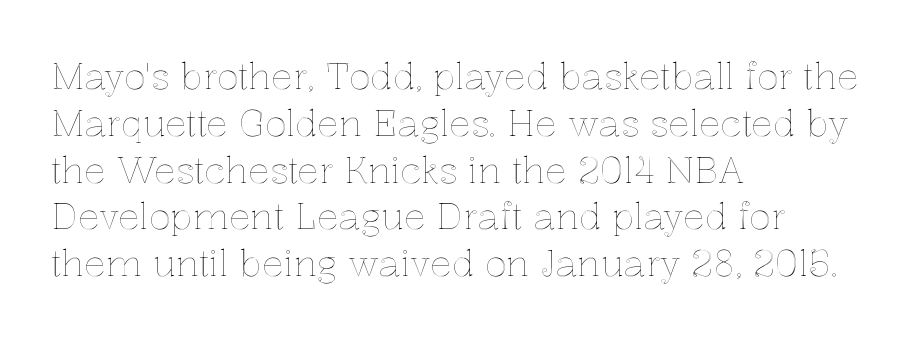
{"italic": "no", "width": "normal", "x_height": "medium", "monospaced": "no", "underline": "no", "align": "left", "line_spacing": "normal", "line_spacing_ratio": 1.3, "letter_spacing": "normal", "letter_spacing_em": 0.0, "glyph_px": 36}
